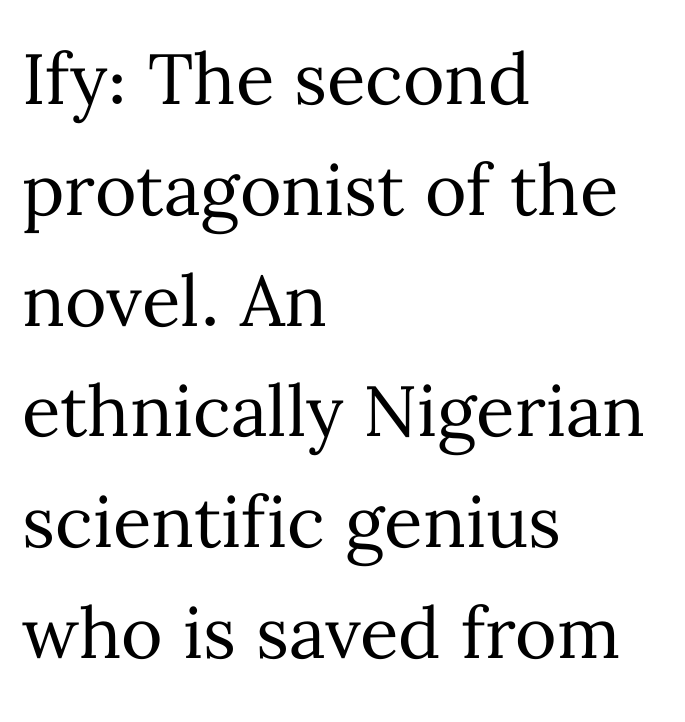
{"italic": "no", "bold": "no", "weight": "regular", "width": "normal", "stroke_contrast": "medium", "x_height": "medium", "monospaced": "no", "underline": "no", "align": "left", "line_spacing": "normal", "line_spacing_ratio": 1.56, "letter_spacing": "normal", "letter_spacing_em": 0.0, "glyph_px": 71}
